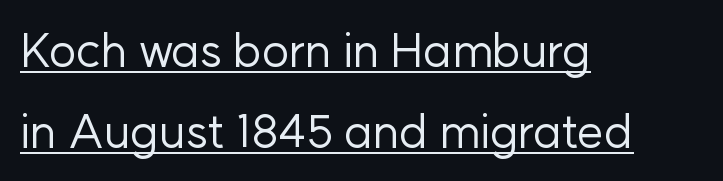
The image shows 47 px regular-weight sans-serif type, upright; set left-aligned, line spacing 1.72x, normal letter spacing, underlined; low stroke contrast and a medium x-height.
